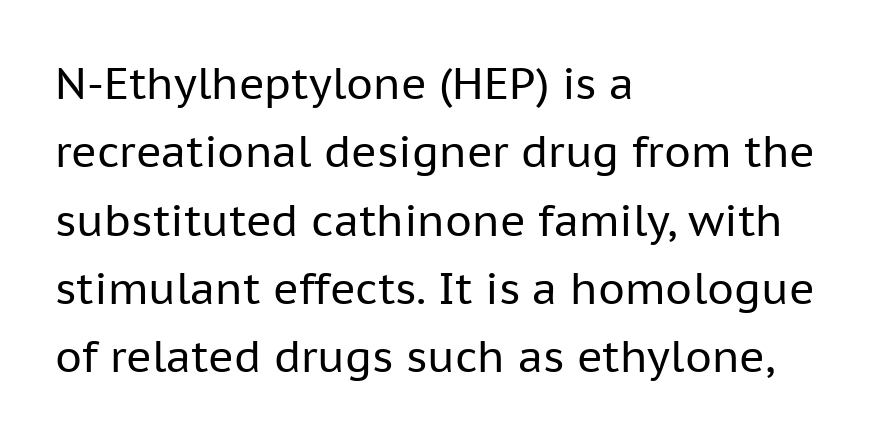
The image shows 43 px regular-weight sans-serif type, upright; set left-aligned, normal line spacing (1.59x), normal letter spacing, not underlined; low stroke contrast and a medium x-height.
